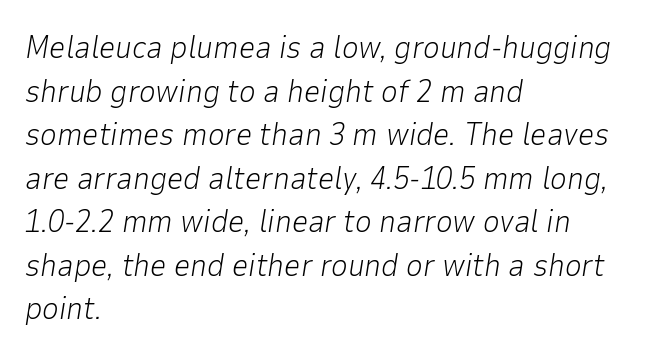
The image shows 32 px light type, italic (leaning right); set left-aligned, normal line spacing (1.36x), normal letter spacing, not underlined; low stroke contrast and a medium x-height.
